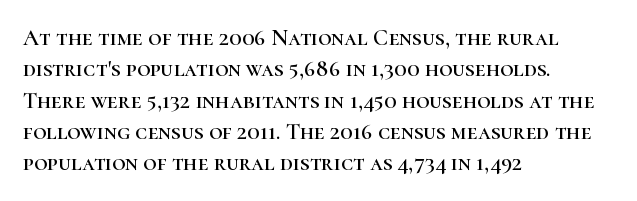
{"italic": "no", "underline": "no", "align": "left", "line_spacing": "normal", "line_spacing_ratio": 1.36, "letter_spacing": "normal", "letter_spacing_em": 0.0, "glyph_px": 23}
